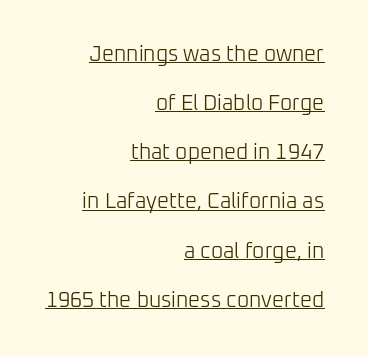
{"italic": "no", "bold": "no", "underline": "yes", "align": "right", "line_spacing": "loose", "line_spacing_ratio": 2.34, "letter_spacing": "normal", "letter_spacing_em": 0.0, "glyph_px": 21}
